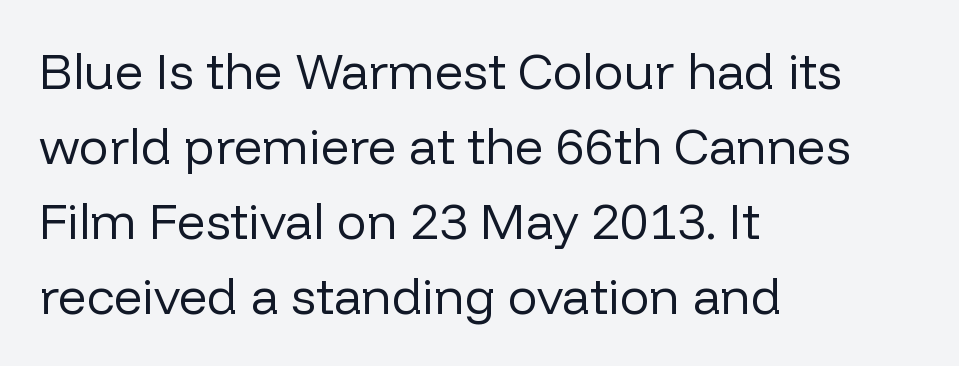
The typesetting does not lean heavy: it is not bold. Left-aligned paragraph, ragged on the right. A typesetter would label this face a sans. It's the straight-up-and-down kind of type. Lines of text with bare space underneath. A typesetter would call this leading conventional body-copy spacing.
